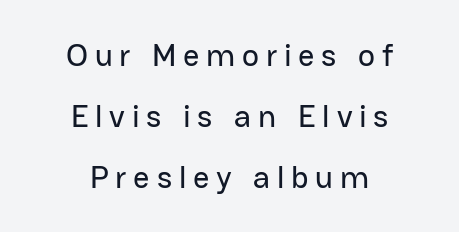
Inter-character spacing is expanded well beyond the font's built-in metrics. Descenders are the only things crossing below the line. You could not count columns in this text — the font is proportionally spaced. The typeface chosen for these lines omits serifs.
